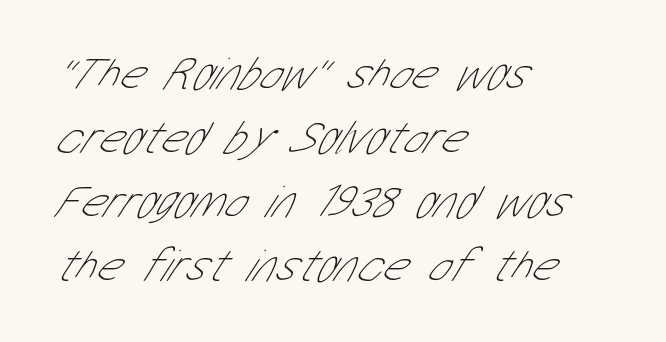
The image shows 47 px thin, condensed sans-serif type; set left-aligned, normal line spacing (1.36x), normal letter spacing, not underlined; low stroke contrast and a medium x-height.
